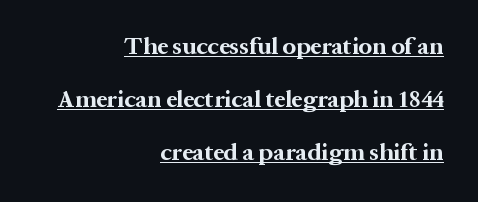
{"italic": "no", "bold": "yes", "underline": "yes", "align": "right", "line_spacing": "loose", "line_spacing_ratio": 2.21, "letter_spacing": "normal", "letter_spacing_em": 0.0, "glyph_px": 24}
